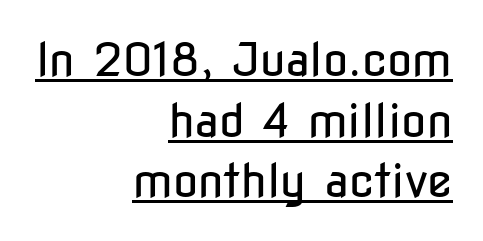
{"serif": "no", "italic": "no", "bold": "no", "weight": "regular", "width": "condensed", "stroke_contrast": "low", "x_height": "medium", "monospaced": "no", "underline": "yes", "align": "right", "line_spacing": "normal", "line_spacing_ratio": 1.32, "letter_spacing": "normal", "letter_spacing_em": 0.0, "glyph_px": 46}
